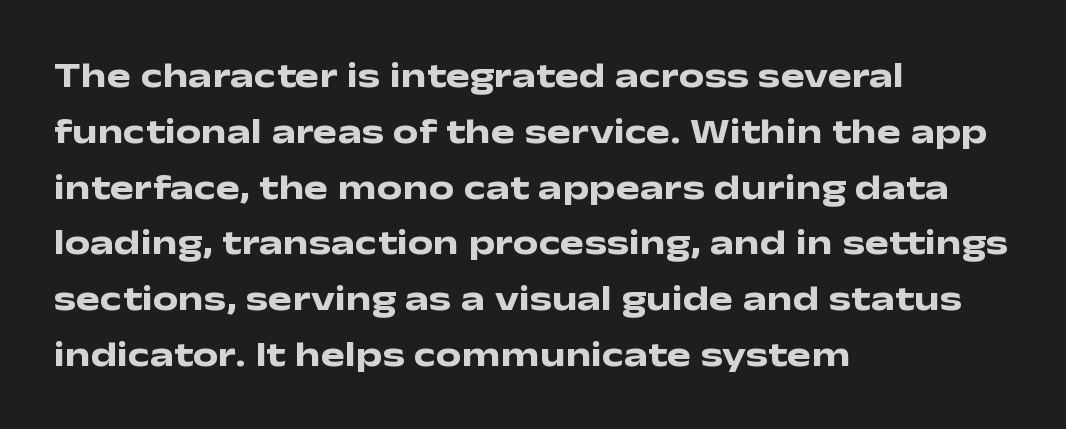
Q: Is the text bold? A: Yes.
Q: Is the text italic (slanted)? A: No, it is upright.
Q: Is the typeface a serif or a sans-serif typeface? A: Sans-serif.
Q: Is the text underlined? A: No.
Q: How is the paragraph aligned? A: Left-aligned.
Q: Is the spacing between letters normal or unusually wide? A: Normal.
Q: Is the spacing between lines tight, normal or loose? A: Normal.
Q: Width (condensed, normal, or wide)? A: Wide.
Q: Stroke contrast? A: Low.
Q: x-height? A: Medium.
Q: Monospaced? A: No.
